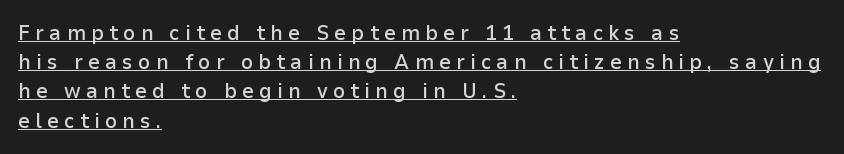
The image shows 21 px text type, upright; set left-aligned, normal line spacing (1.39x), unusually wide letter spacing (+0.25 em), underlined.
